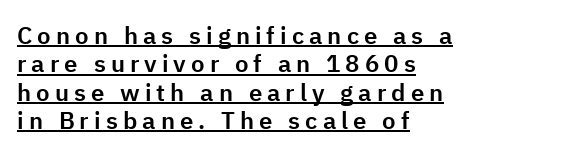
Q: Is the text italic (slanted)? A: No, it is upright.
Q: Is the text underlined? A: Yes.
Q: How is the paragraph aligned? A: Left-aligned.
Q: Is the spacing between letters normal or unusually wide? A: Unusually wide.
